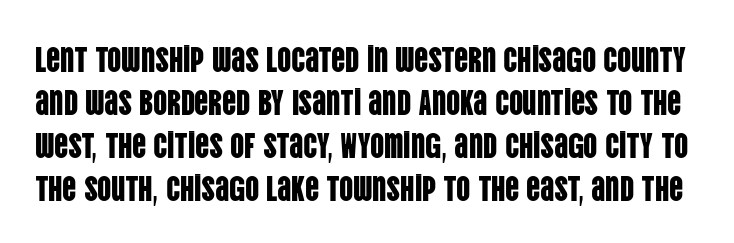
{"serif": "no", "italic": "no", "width": "condensed", "stroke_contrast": "low", "x_height": "large", "monospaced": "no", "underline": "no", "line_spacing_ratio": 1.23, "letter_spacing": "normal", "letter_spacing_em": 0.0, "glyph_px": 35}
